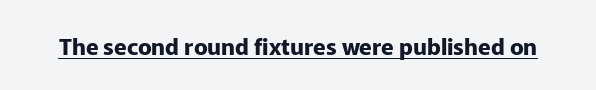
{"italic": "no", "bold": "yes", "underline": "yes", "letter_spacing": "normal", "letter_spacing_em": 0.0, "glyph_px": 23}
